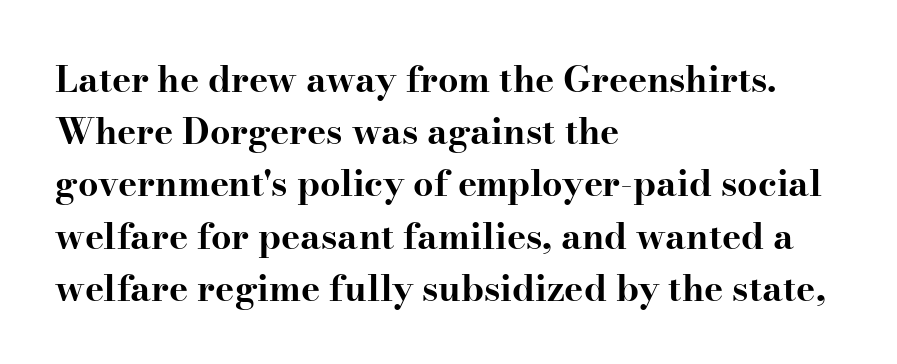
Q: Is the text bold? A: Yes.
Q: Is the text italic (slanted)? A: No, it is upright.
Q: Is the typeface a serif or a sans-serif typeface? A: Serif.
Q: Is the text underlined? A: No.
Q: How is the paragraph aligned? A: Left-aligned.
Q: Is the spacing between letters normal or unusually wide? A: Normal.
Q: Is the spacing between lines tight, normal or loose? A: Normal.
Q: Width (condensed, normal, or wide)? A: Wide.
Q: Stroke contrast? A: High.
Q: x-height? A: Small.
Q: Monospaced? A: No.
